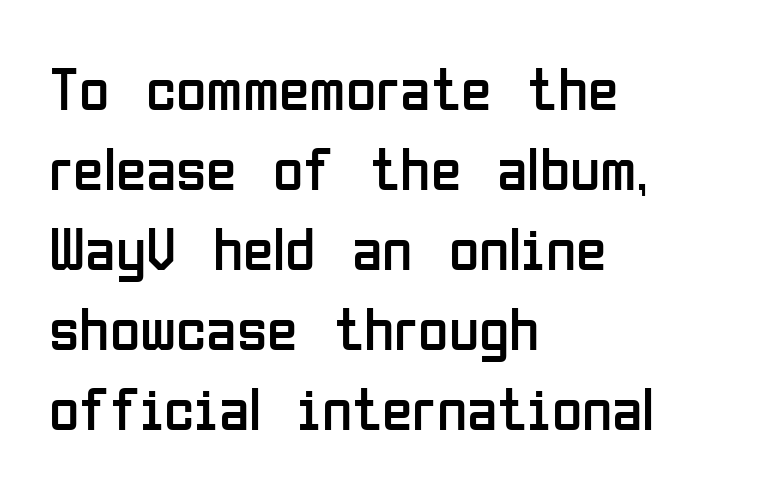
Is this a sans? Yes — the strokes have no serifs. You could not count columns in this text — the font is proportionally spaced. Compared with a centered layout, this one pins lines to the left instead. No word sits above an underline.
